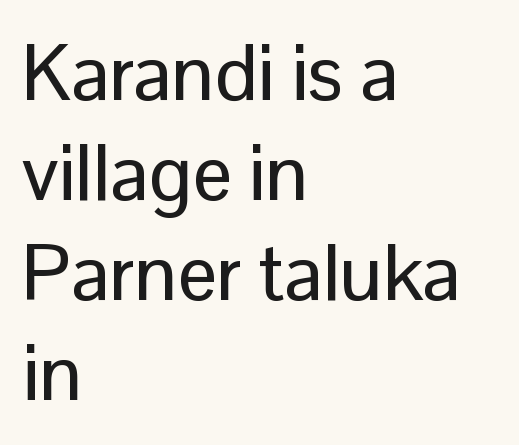
{"serif": "no", "italic": "no", "width": "normal", "stroke_contrast": "low", "x_height": "medium", "monospaced": "no", "underline": "no", "align": "left", "line_spacing": "normal", "line_spacing_ratio": 1.28, "letter_spacing": "normal", "letter_spacing_em": 0.0, "glyph_px": 78}
